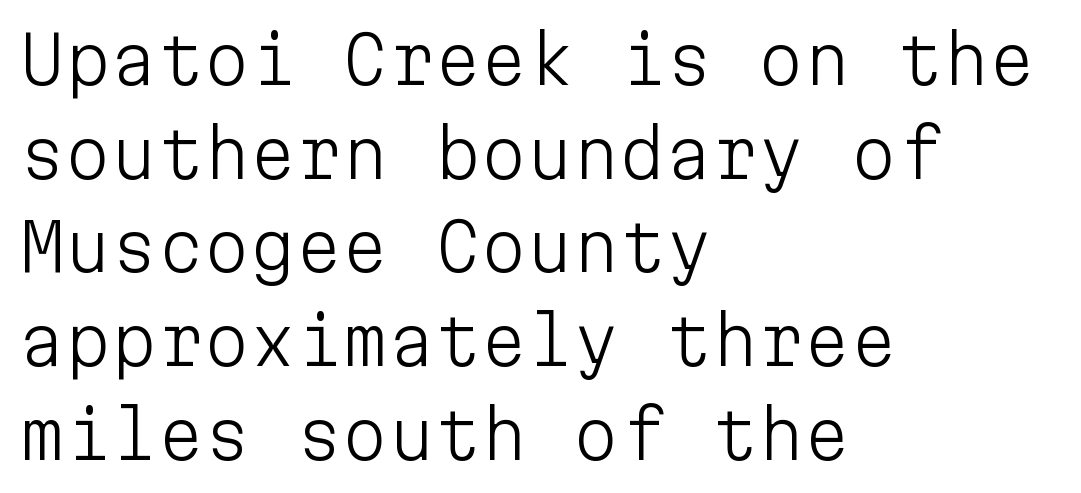
{"serif": "no", "italic": "no", "bold": "no", "weight": "light", "width": "normal", "stroke_contrast": "low", "x_height": "medium", "monospaced": "yes", "underline": "no", "align": "left", "line_spacing": "normal", "line_spacing_ratio": 1.42, "letter_spacing": "normal", "letter_spacing_em": 0.0, "glyph_px": 66}
